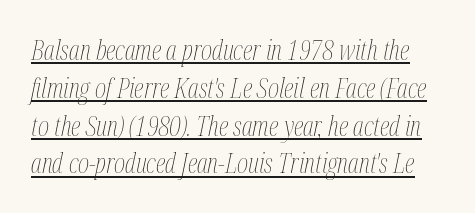
The image shows 27 px text type, italic (leaning right); set normal line spacing (1.4x), normal letter spacing, underlined.
